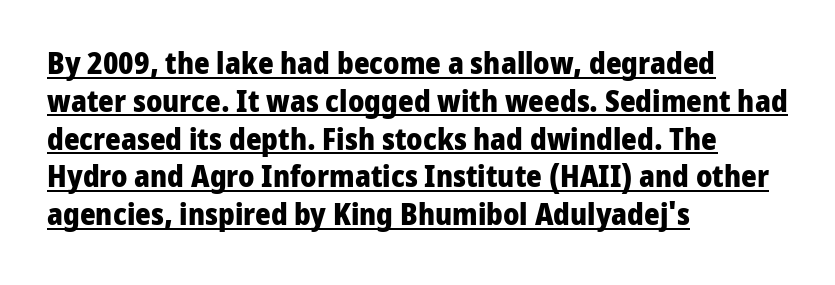
Q: Is the text bold? A: Yes.
Q: Is the text italic (slanted)? A: No, it is upright.
Q: Is the typeface a serif or a sans-serif typeface? A: Sans-serif.
Q: Is the text underlined? A: Yes.
Q: How is the paragraph aligned? A: Left-aligned.
Q: Is the spacing between letters normal or unusually wide? A: Normal.
Q: Is the spacing between lines tight, normal or loose? A: Normal.
Q: Width (condensed, normal, or wide)? A: Normal.
Q: Stroke contrast? A: Low.
Q: x-height? A: Medium.
Q: Monospaced? A: No.
